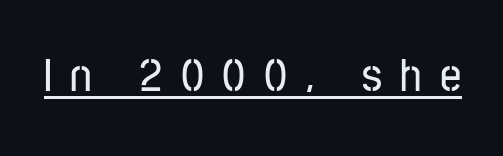
The image shows 47 px condensed sans-serif type, upright; set unusually wide letter spacing (+0.39 em), underlined; low stroke contrast and a medium x-height.
